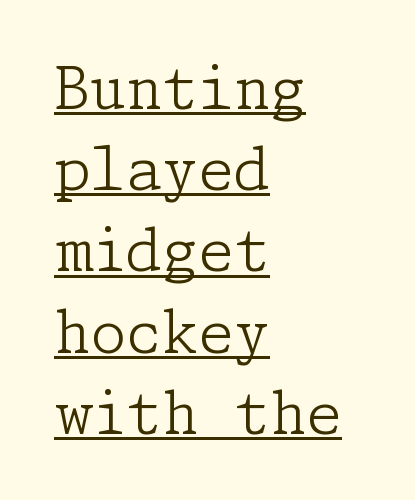
Ascenders rise straight up at ninety degrees. Ink coverage per letter is moderate at most. The font family rendered here belongs to the serif group. Evenly set lines give the paragraph a standard silhouette.
